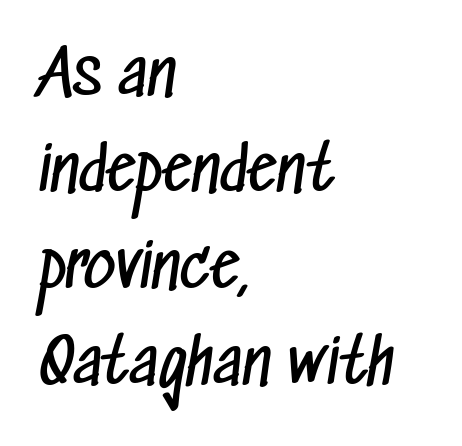
{"serif": "no", "bold": "no", "weight": "regular", "width": "condensed", "stroke_contrast": "low", "x_height": "medium", "monospaced": "no", "underline": "no", "align": "left", "line_spacing": "normal", "line_spacing_ratio": 1.58, "letter_spacing": "normal", "letter_spacing_em": 0.0, "glyph_px": 61}
